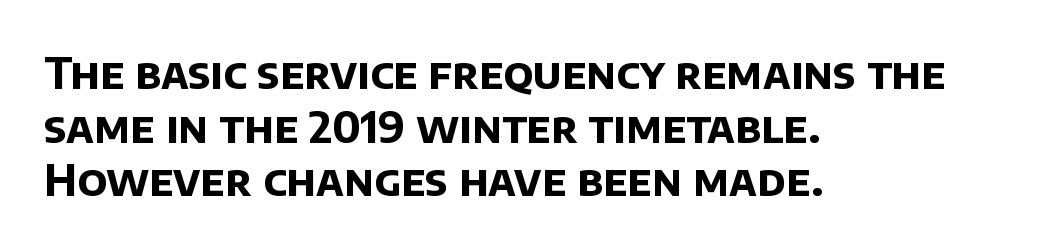
The image shows 43 px bold sans-serif type; set left-aligned, normal line spacing (1.25x), normal letter spacing, not underlined; low stroke contrast and a large x-height.
